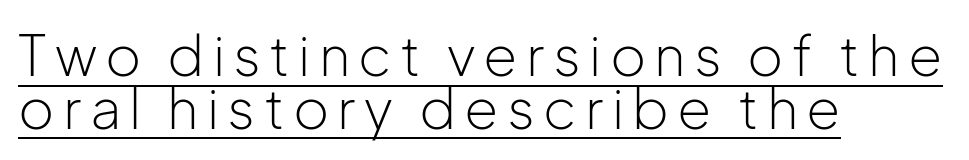
The image shows 55 px light sans-serif type, upright; set left-aligned, tight line spacing (0.96x), underlined; low stroke contrast and a medium x-height.
